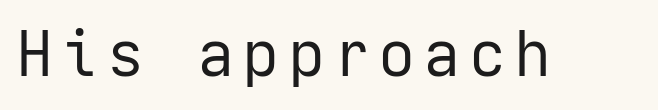
{"serif": "no", "italic": "no", "bold": "no", "weight": "regular", "width": "normal", "stroke_contrast": "low", "x_height": "medium", "underline": "no", "glyph_px": 62}
